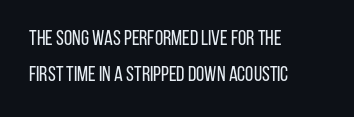
A light-to-regular cut is what we see here. These lines are set flush left with a ragged right edge. A typesetter would mark this as roman, not italic. Words float on clear page, feet unadorned. Words appear dense and cohesive because spacing is normal.
